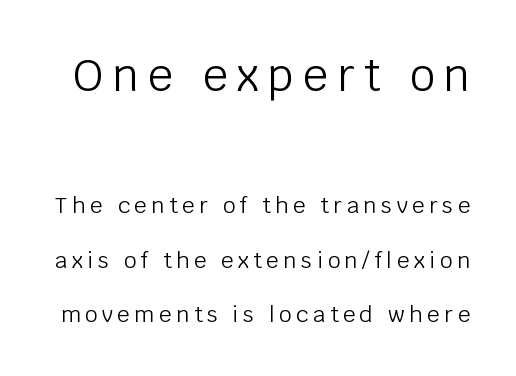
Q: Is the text bold? A: No.
Q: Is the text italic (slanted)? A: No, it is upright.
Q: Is the typeface a serif or a sans-serif typeface? A: Sans-serif.
Q: Is the text underlined? A: No.
Q: Is the spacing between letters normal or unusually wide? A: Unusually wide.
Q: Is the spacing between lines tight, normal or loose? A: Loose.
Q: Which block of text is set in a larger size, the first (top) or the second (bottom)? A: The first (top) one.
Q: Width (condensed, normal, or wide)? A: Normal.
Q: Stroke contrast? A: Low.
Q: x-height? A: Large.
Q: Monospaced? A: No.
